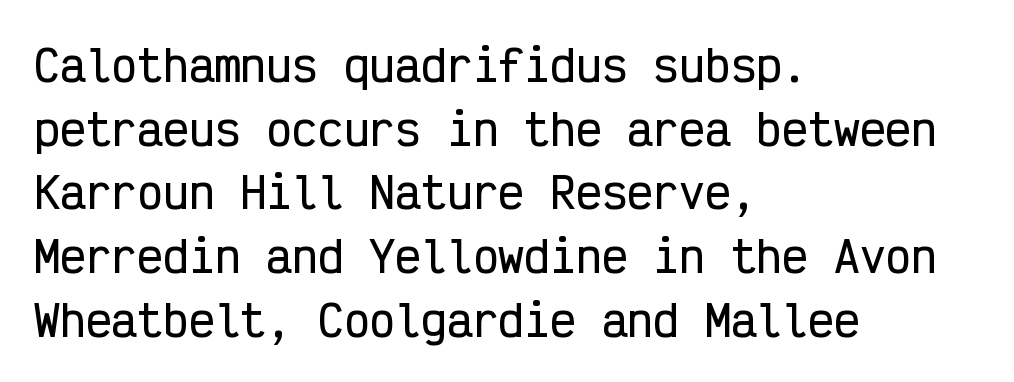
The image shows 43 px condensed sans-serif type, upright, monospaced; set left-aligned, normal line spacing (1.48x), normal letter spacing, not underlined; low stroke contrast and a medium x-height.
